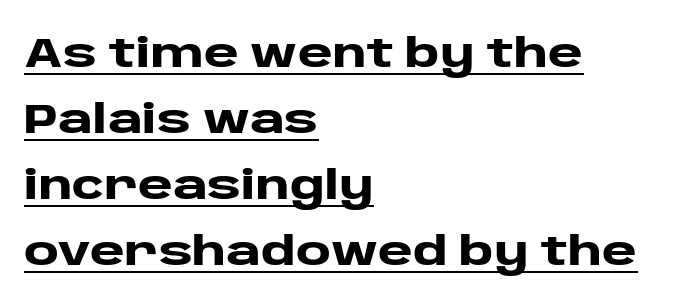
Here the designer chose a conventional face with non-uniform glyph widths. Compared with typical paragraphs, the rows here are spaced about the same. Emphasis is given by a line drawn under the lettering. Bold? Absolutely — the strokes are thick and heavy.
